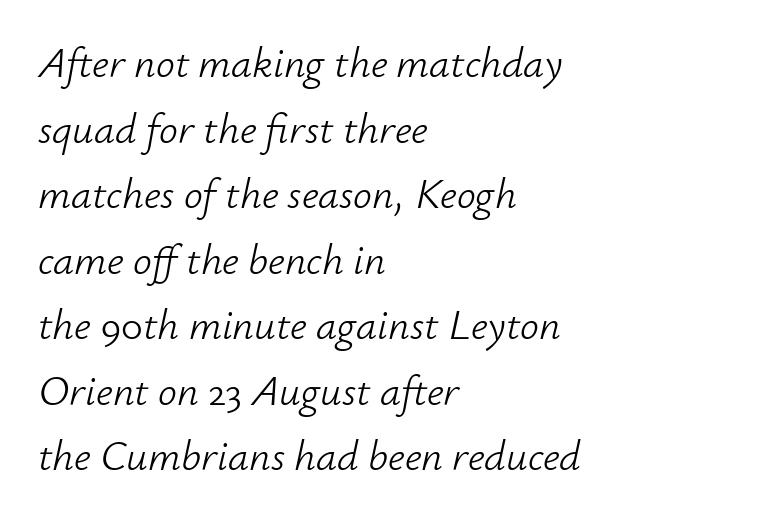
{"italic": "yes", "lean": "right", "slant_degrees": 12, "bold": "no", "weight": "light", "width": "normal", "stroke_contrast": "low", "x_height": "small", "monospaced": "no", "underline": "no", "align": "left", "line_spacing": "normal", "line_spacing_ratio": 1.56, "letter_spacing": "normal", "letter_spacing_em": 0.0, "glyph_px": 42}
